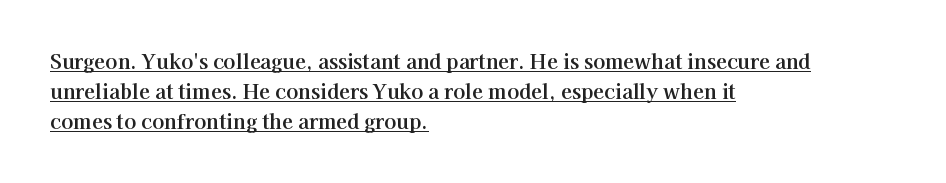
The lettering holds an erect, upright posture throughout. Layout note: lines flush left. Has an underline been added? It has. A normal amount of white space separates one row of letters from the next.
